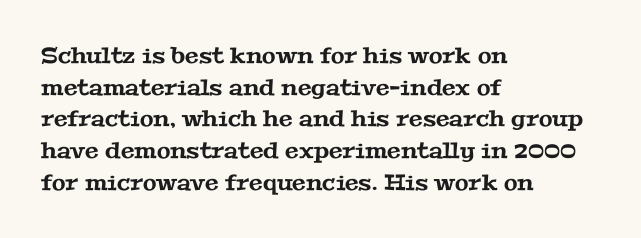
Q: Is the text underlined? A: No.
Q: How is the paragraph aligned? A: Left-aligned.
Q: Is the spacing between letters normal or unusually wide? A: Normal.
Q: Is the spacing between lines tight, normal or loose? A: Normal.
